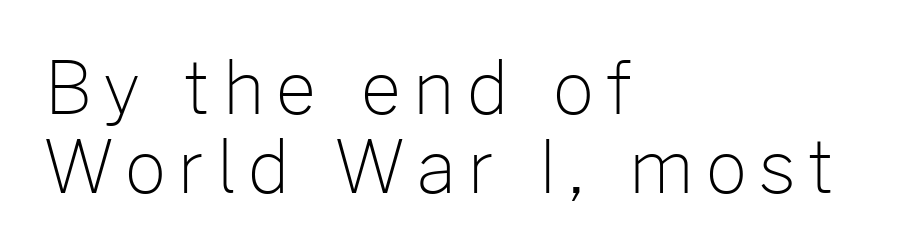
{"serif": "no", "italic": "no", "bold": "no", "weight": "light", "width": "normal", "stroke_contrast": "low", "x_height": "medium", "monospaced": "no", "underline": "no", "align": "left", "line_spacing": "tight", "line_spacing_ratio": 1.1, "glyph_px": 72}
